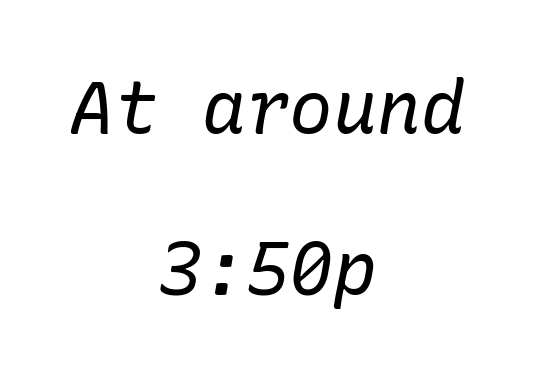
The image shows 73 px regular-weight type, italic (leaning right); set centered, loose line spacing (2.2x), normal letter spacing, not underlined; low stroke contrast and a medium x-height.
